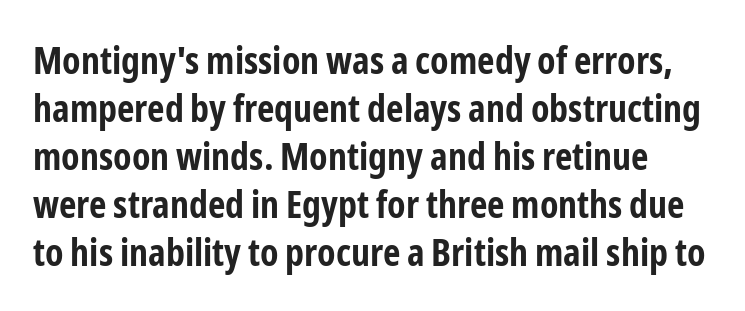
Q: Is the text bold? A: Yes.
Q: Is the text italic (slanted)? A: No, it is upright.
Q: Is the typeface a serif or a sans-serif typeface? A: Sans-serif.
Q: Is the text underlined? A: No.
Q: Is the spacing between letters normal or unusually wide? A: Normal.
Q: Is the spacing between lines tight, normal or loose? A: Normal.
Q: Width (condensed, normal, or wide)? A: Condensed.
Q: Stroke contrast? A: Low.
Q: x-height? A: Medium.
Q: Monospaced? A: No.
